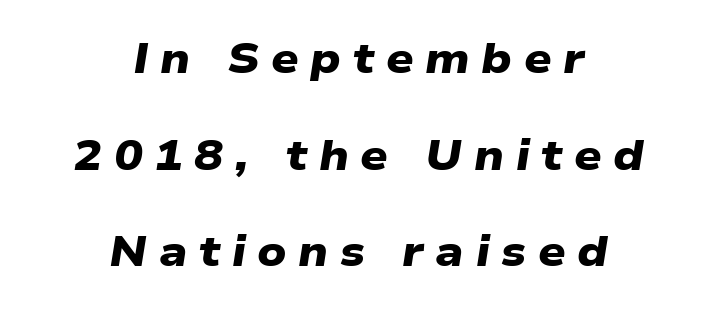
Q: Is the text bold? A: Yes.
Q: Is the typeface a serif or a sans-serif typeface? A: Sans-serif.
Q: Is the text underlined? A: No.
Q: How is the paragraph aligned? A: Centered.
Q: Is the spacing between letters normal or unusually wide? A: Unusually wide.
Q: Is the spacing between lines tight, normal or loose? A: Loose.
Q: Width (condensed, normal, or wide)? A: Wide.
Q: Stroke contrast? A: Low.
Q: x-height? A: Medium.
Q: Monospaced? A: No.
